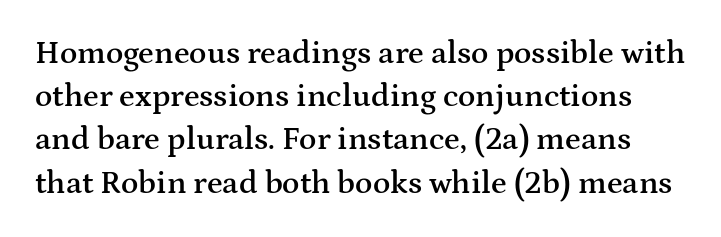
{"serif": "yes", "italic": "no", "bold": "semi", "weight": "semibold", "width": "wide", "stroke_contrast": "medium", "x_height": "medium", "monospaced": "no", "underline": "no", "line_spacing": "normal", "line_spacing_ratio": 1.35, "letter_spacing": "normal", "letter_spacing_em": 0.0, "glyph_px": 32}
